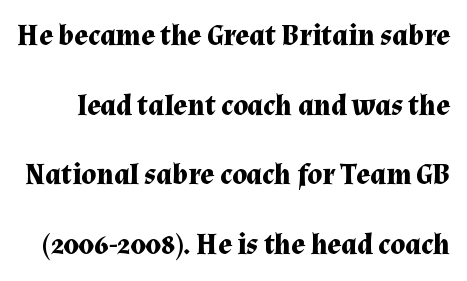
The letters sit at their default tracking, neither squeezed nor spread. Serif or sans? Serif — the stroke terminals have little feet. The line-height multiplier appears high, well above default. The characters look thick and weighty, a clear bold. Character widths vary here, with narrow letters taking less room than wide ones.
